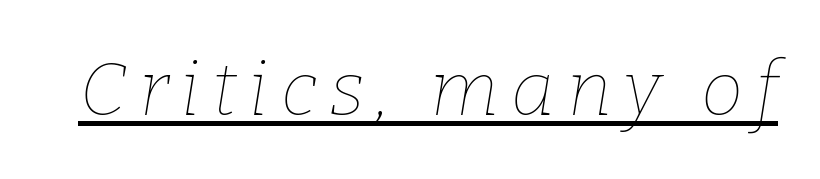
The image shows 76 px thin type, italic (leaning right); set underlined; low stroke contrast and a medium x-height.
